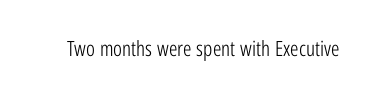
The passage shown is not underscored anywhere. The font's upright variant was chosen for this text. Stems here are at most as thick as an everyday book face. Observe the ordinary spacing: letters are neighbours, not strangers.
